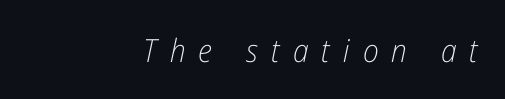
The image shows 32 px light, condensed type, italic (leaning right); set right-aligned, unusually wide letter spacing (+0.41 em), not underlined; low stroke contrast and a medium x-height.
